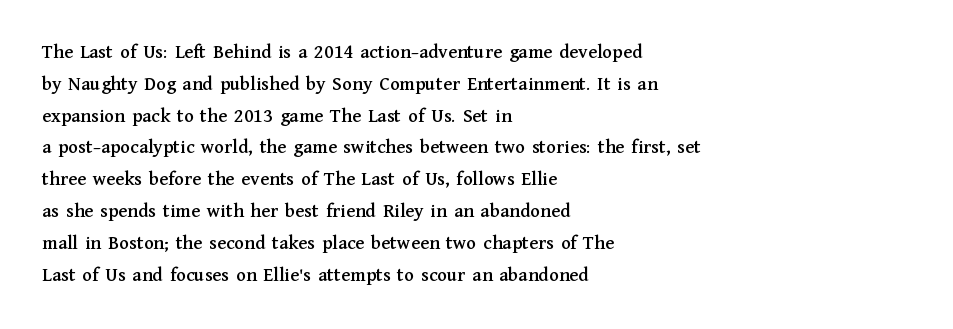
The letterforms sit shoulder to shoulder at normal distance. Ordinary non-slanted type is in use. All the whitespace from short lines collects on the right. The space between consecutive lines is moderate. The area under the type is left untouched.
